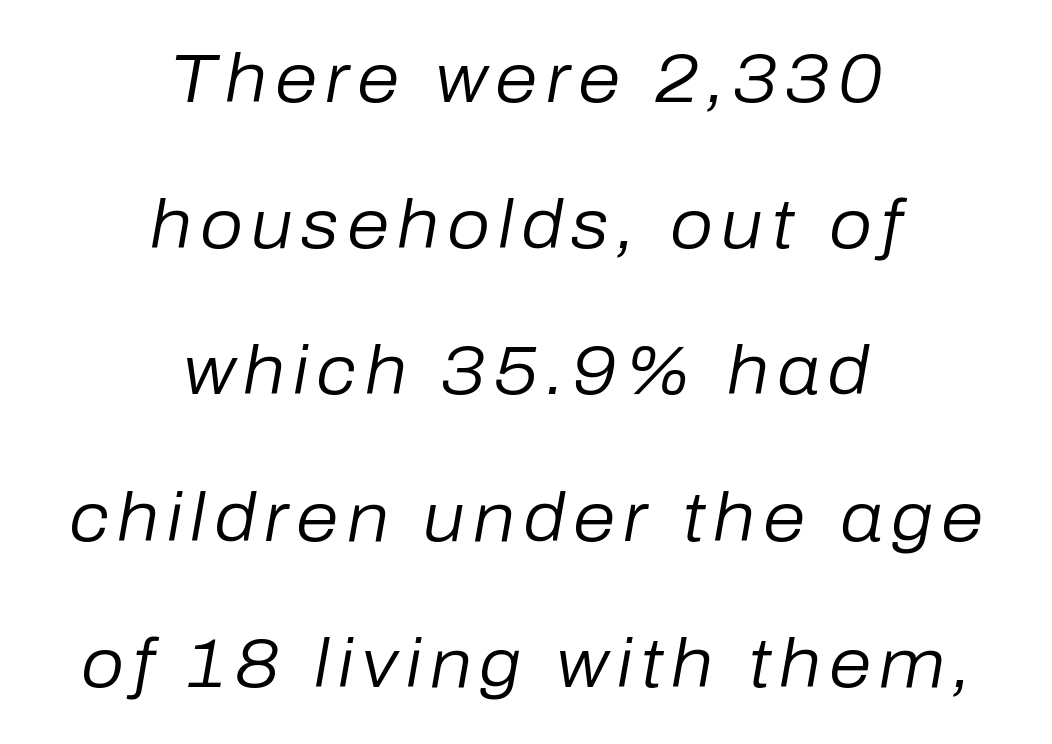
Quick note: italic. Note the varied advance widths — an 'i' is clearly narrower than an 'm'. The area under the type is left untouched. The text block is weighted toward neither margin, spreading evenly from the middle. How would I describe the line gaps? Wide and relaxed.
